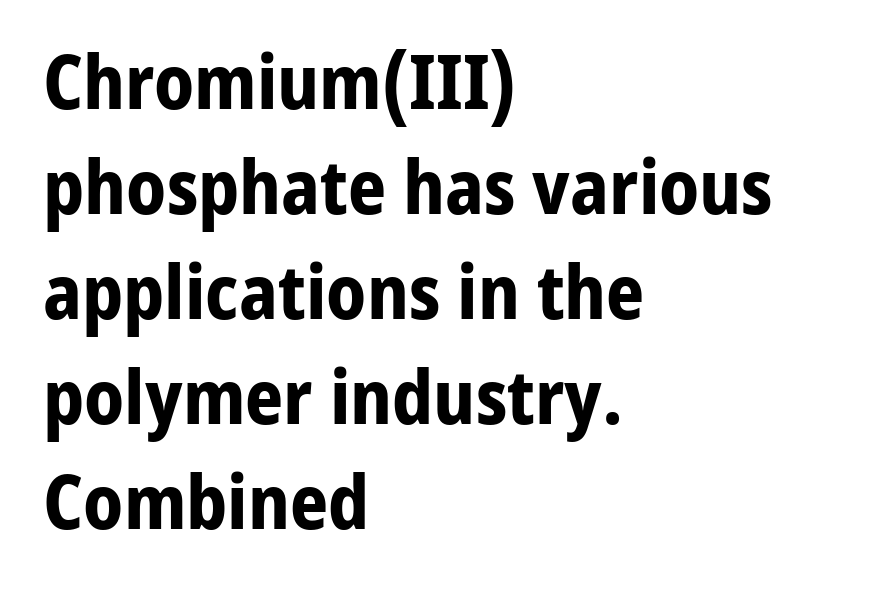
Q: Is the text bold? A: Yes.
Q: Is the text italic (slanted)? A: No, it is upright.
Q: Is the typeface a serif or a sans-serif typeface? A: Sans-serif.
Q: Is the text underlined? A: No.
Q: How is the paragraph aligned? A: Left-aligned.
Q: Is the spacing between letters normal or unusually wide? A: Normal.
Q: Is the spacing between lines tight, normal or loose? A: Normal.
Q: Width (condensed, normal, or wide)? A: Normal.
Q: Stroke contrast? A: Low.
Q: x-height? A: Medium.
Q: Monospaced? A: No.
